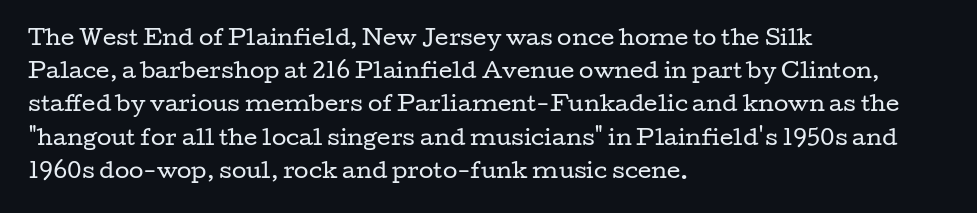
{"italic": "no", "bold": "no", "underline": "no", "align": "left", "line_spacing": "normal", "line_spacing_ratio": 1.58, "letter_spacing": "normal", "letter_spacing_em": 0.0, "glyph_px": 21}
